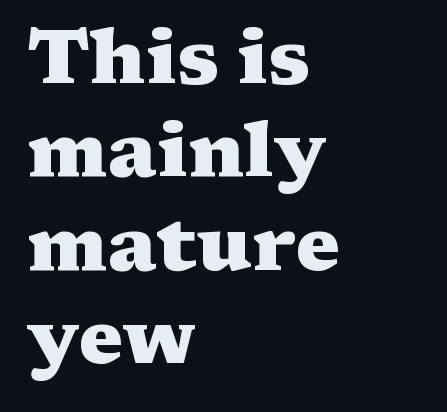
The image shows 76 px heavy, wide serif type, upright; set left-aligned, line spacing 1.23x, normal letter spacing, not underlined; medium stroke contrast and a medium x-height.
